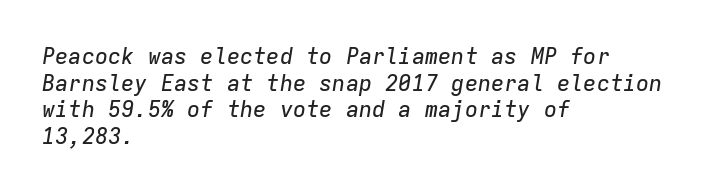
Q: Is the text italic (slanted)? A: Yes, it leans right by about 9 degrees.
Q: Is the text underlined? A: No.
Q: How is the paragraph aligned? A: Left-aligned.
Q: Is the spacing between letters normal or unusually wide? A: Normal.
